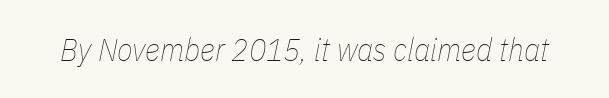
Q: Is the text bold? A: No.
Q: Is the text italic (slanted)? A: Yes, it leans right by about 11 degrees.
Q: Is the text underlined? A: No.
Q: Is the spacing between letters normal or unusually wide? A: Normal.
Q: Width (condensed, normal, or wide)? A: Condensed.
Q: Stroke contrast? A: Low.
Q: x-height? A: Medium.
Q: Monospaced? A: No.
